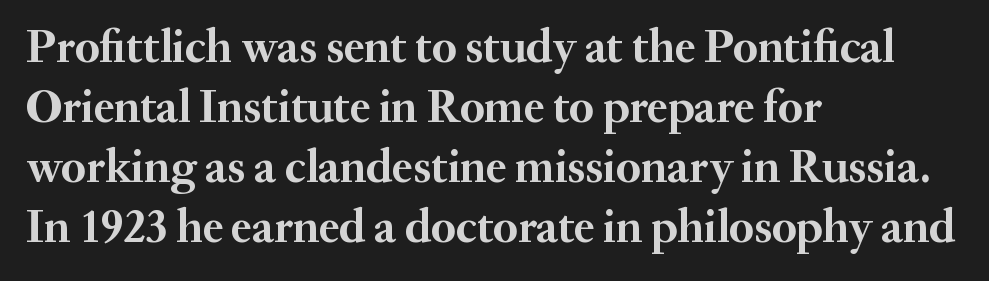
{"serif": "yes", "italic": "no", "bold": "yes", "weight": "semibold", "width": "normal", "stroke_contrast": "medium", "x_height": "small", "monospaced": "no", "underline": "no", "align": "left", "line_spacing": "normal", "line_spacing_ratio": 1.28, "letter_spacing": "normal", "letter_spacing_em": 0.0, "glyph_px": 47}
